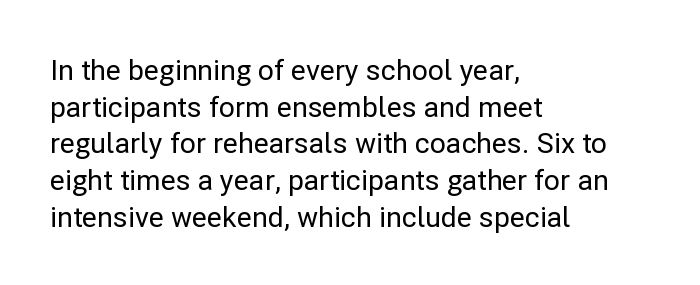
Is there any slant? The stems are plumb. Characters follow at the spacing the type designer built in. This rendering features lettering with no underline. Character widths vary here, with narrow letters taking less room than wide ones. Successive baselines arrive at the customary interval.
